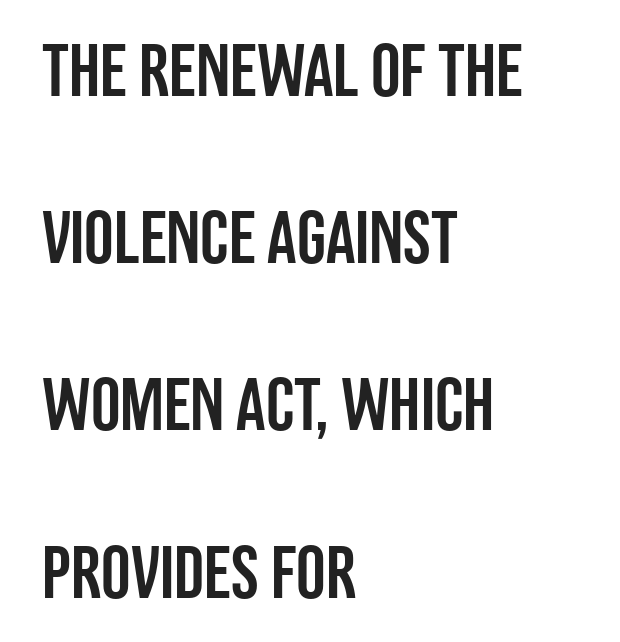
{"serif": "no", "italic": "no", "width": "condensed", "stroke_contrast": "low", "x_height": "large", "monospaced": "no", "underline": "no", "align": "left", "line_spacing": "loose", "line_spacing_ratio": 2.26, "letter_spacing": "normal", "letter_spacing_em": 0.0, "glyph_px": 74}
